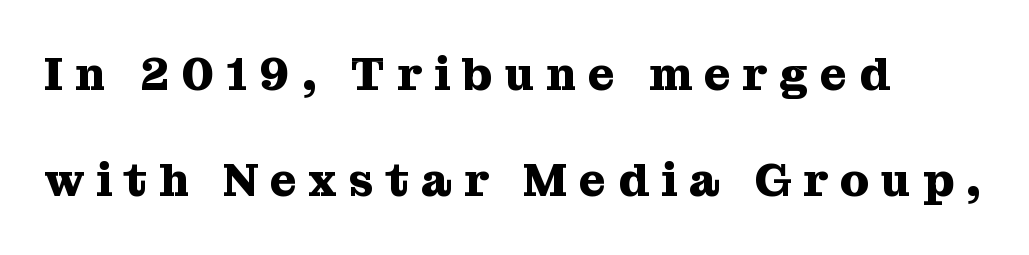
Here the designer chose a conventional face with non-uniform glyph widths. This sample uses an upright cut, with every glyph sitting square on the baseline. Each new line begins a long way beneath the previous one. Heft: maximum for text — a bold.
